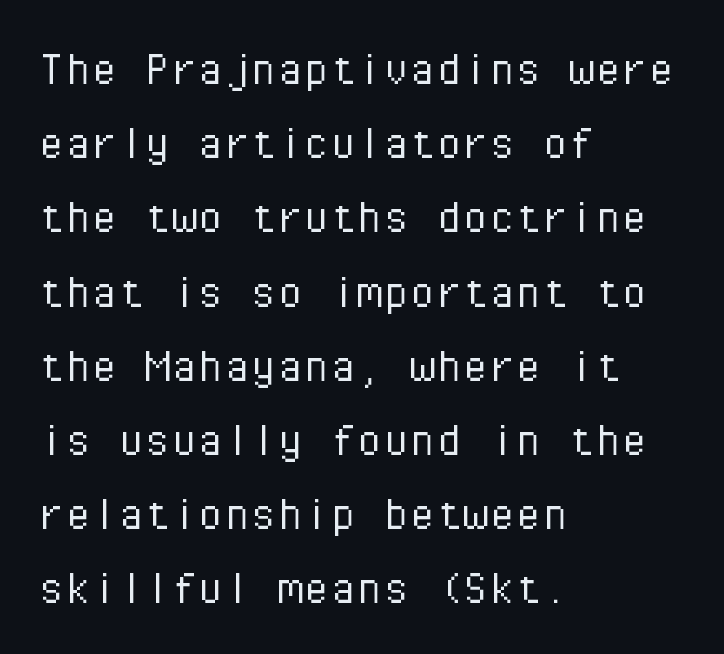
Q: Is the text bold? A: No.
Q: Is the text italic (slanted)? A: No, it is upright.
Q: Is the typeface a serif or a sans-serif typeface? A: Sans-serif.
Q: Is the text underlined? A: No.
Q: How is the paragraph aligned? A: Left-aligned.
Q: Is the spacing between letters normal or unusually wide? A: Normal.
Q: Is the spacing between lines tight, normal or loose? A: Normal.
Q: Width (condensed, normal, or wide)? A: Normal.
Q: Stroke contrast? A: Low.
Q: x-height? A: Medium.
Q: Monospaced? A: Yes.
